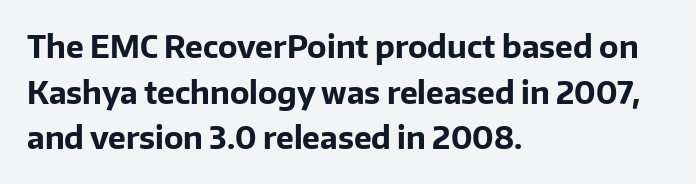
Each word holds together tightly as a unit, with standard inter-letter gaps. If you measured baseline to baseline, you'd find a middling distance. Visually the block forms a straight wall on the left and a jagged coastline on the right. Caption: bold face, heavy strokes. Do the characters align in a grid? No, the font is proportional.
